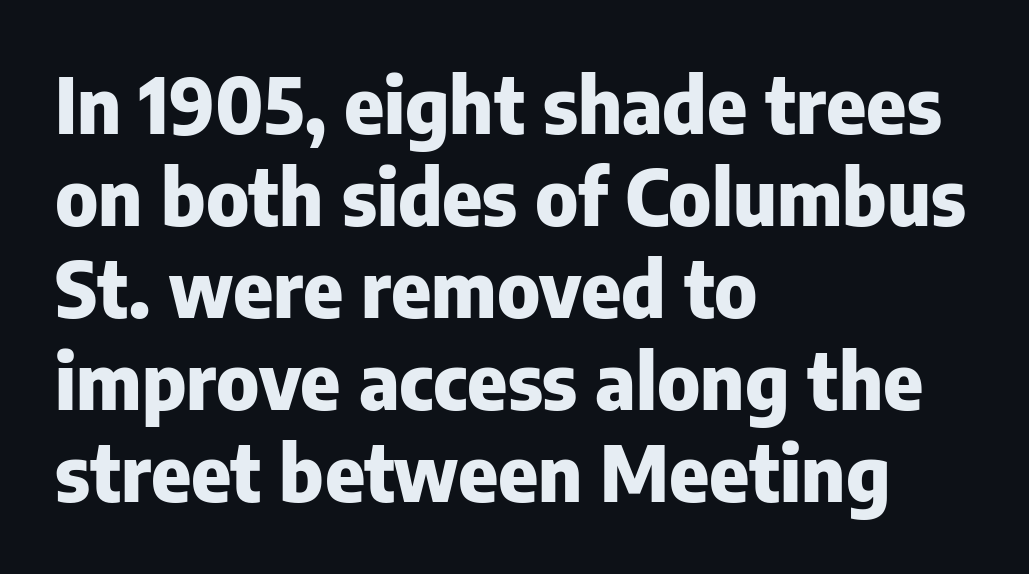
The image shows 76 px heavy sans-serif type, upright; set left-aligned, line spacing 1.21x, normal letter spacing, not underlined; low stroke contrast and a medium x-height.
